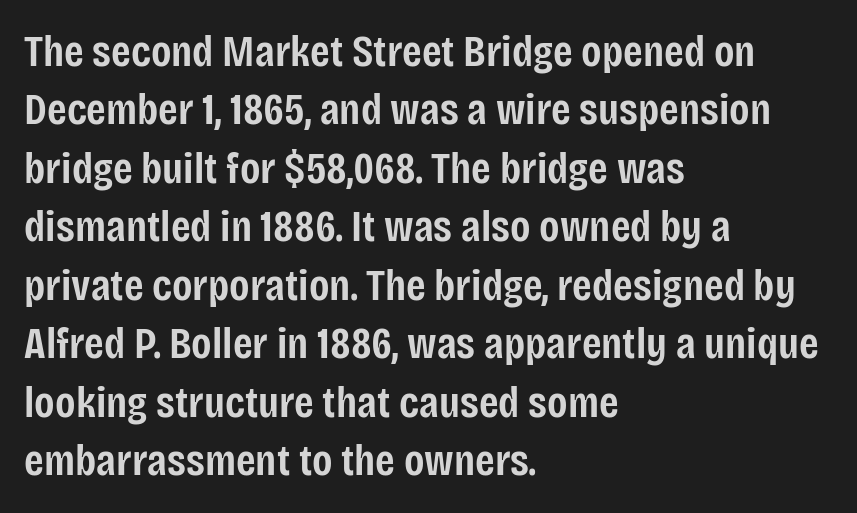
The image shows 45 px semibold, condensed sans-serif type, upright; set left-aligned, normal line spacing (1.3x), normal letter spacing, not underlined; low stroke contrast and a large x-height.
